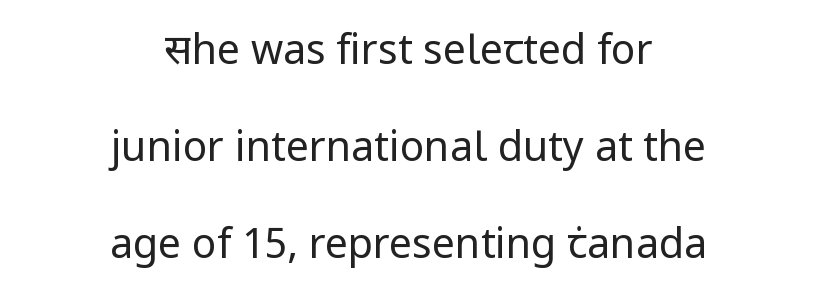
The image shows 41 px regular-weight sans-serif type, upright; set centered, loose line spacing (2.36x), normal letter spacing, not underlined; low stroke contrast and a medium x-height.
